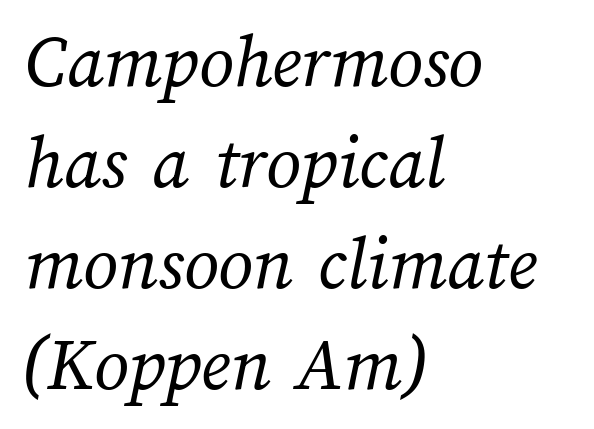
{"bold": "no", "weight": "regular", "width": "normal", "stroke_contrast": "medium", "x_height": "medium", "monospaced": "no", "underline": "no", "align": "left", "line_spacing": "normal", "line_spacing_ratio": 1.31, "letter_spacing": "normal", "letter_spacing_em": 0.0, "glyph_px": 77}
